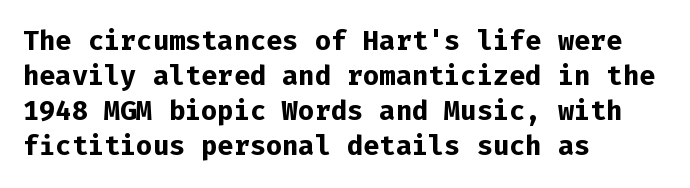
Q: Is the text bold? A: Yes.
Q: Is the text italic (slanted)? A: No, it is upright.
Q: Is the text underlined? A: No.
Q: How is the paragraph aligned? A: Left-aligned.
Q: Is the spacing between letters normal or unusually wide? A: Normal.
Q: Is the spacing between lines tight, normal or loose? A: Normal.
